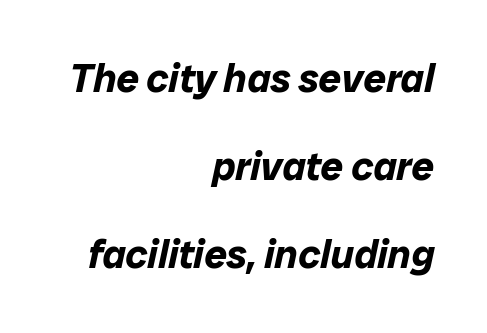
Q: Is the text bold? A: Yes.
Q: Is the text italic (slanted)? A: Yes, it leans right by about 12 degrees.
Q: Is the text underlined? A: No.
Q: How is the paragraph aligned? A: Right-aligned.
Q: Is the spacing between letters normal or unusually wide? A: Normal.
Q: Is the spacing between lines tight, normal or loose? A: Loose.
Q: Width (condensed, normal, or wide)? A: Normal.
Q: Stroke contrast? A: Low.
Q: x-height? A: Medium.
Q: Monospaced? A: No.
